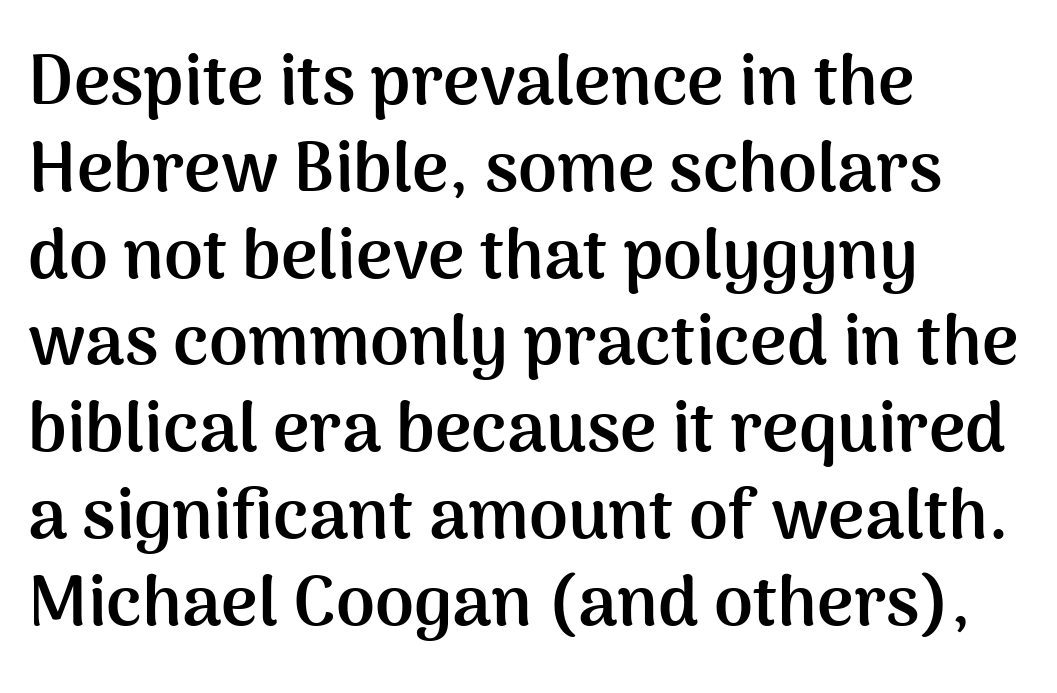
Q: Is the text bold? A: Yes.
Q: Is the text italic (slanted)? A: No, it is upright.
Q: Is the typeface a serif or a sans-serif typeface? A: Sans-serif.
Q: Is the text underlined? A: No.
Q: How is the paragraph aligned? A: Left-aligned.
Q: Is the spacing between letters normal or unusually wide? A: Normal.
Q: Width (condensed, normal, or wide)? A: Normal.
Q: Stroke contrast? A: Medium.
Q: x-height? A: Medium.
Q: Monospaced? A: No.
